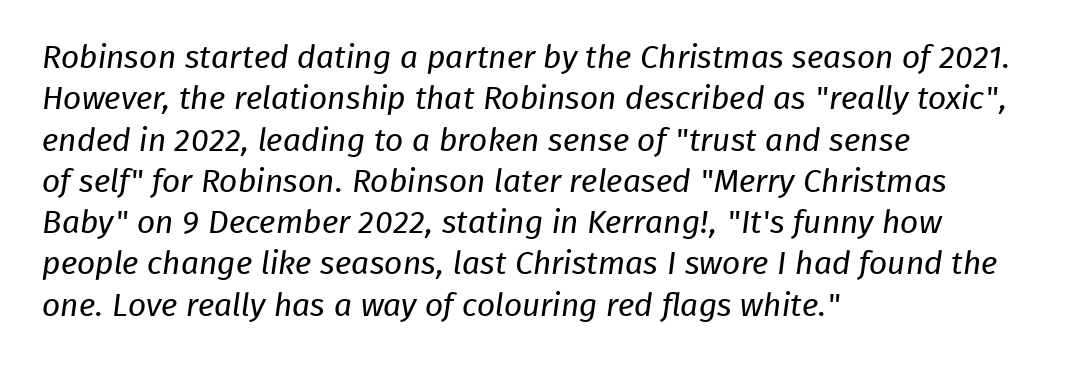
Q: Is the text bold? A: No.
Q: Is the typeface a serif or a sans-serif typeface? A: Sans-serif.
Q: Is the text underlined? A: No.
Q: How is the paragraph aligned? A: Left-aligned.
Q: Is the spacing between letters normal or unusually wide? A: Normal.
Q: Is the spacing between lines tight, normal or loose? A: Normal.
Q: Width (condensed, normal, or wide)? A: Normal.
Q: Stroke contrast? A: Low.
Q: x-height? A: Medium.
Q: Monospaced? A: No.
